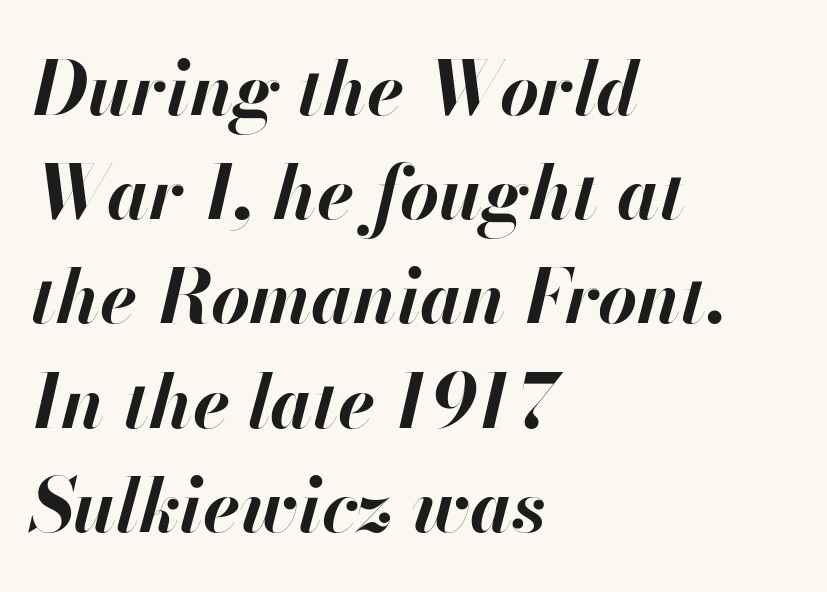
Q: Is the text bold? A: Yes.
Q: Is the text italic (slanted)? A: Yes, it leans right by about 13 degrees.
Q: Is the text underlined? A: No.
Q: How is the paragraph aligned? A: Left-aligned.
Q: Is the spacing between letters normal or unusually wide? A: Normal.
Q: Is the spacing between lines tight, normal or loose? A: Normal.
Q: Width (condensed, normal, or wide)? A: Normal.
Q: Stroke contrast? A: High.
Q: x-height? A: Small.
Q: Monospaced? A: No.
